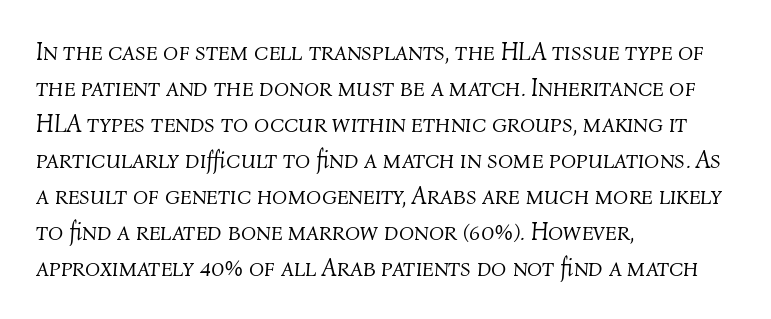
Q: Is the text bold? A: No.
Q: Is the text italic (slanted)? A: Yes, it leans right by about 4 degrees.
Q: Is the text underlined? A: No.
Q: How is the paragraph aligned? A: Left-aligned.
Q: Is the spacing between letters normal or unusually wide? A: Normal.
Q: Is the spacing between lines tight, normal or loose? A: Normal.
